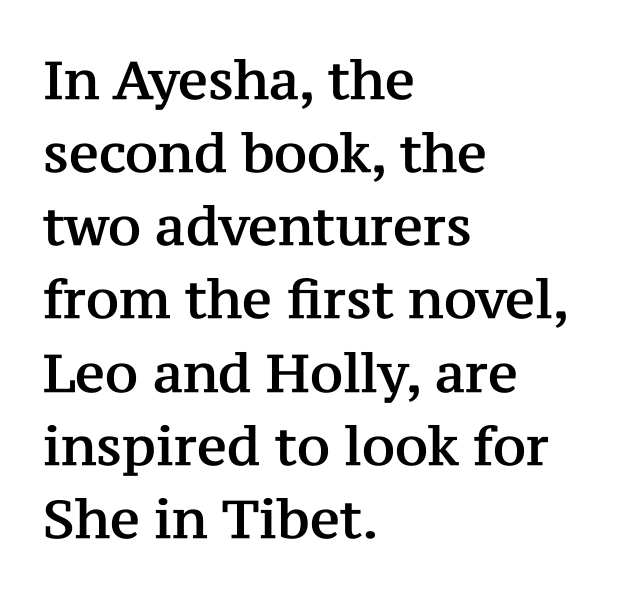
Q: Is the text italic (slanted)? A: No, it is upright.
Q: Is the typeface a serif or a sans-serif typeface? A: Serif.
Q: Is the text underlined? A: No.
Q: How is the paragraph aligned? A: Left-aligned.
Q: Is the spacing between letters normal or unusually wide? A: Normal.
Q: Is the spacing between lines tight, normal or loose? A: Normal.
Q: Width (condensed, normal, or wide)? A: Normal.
Q: Stroke contrast? A: Medium.
Q: x-height? A: Medium.
Q: Monospaced? A: No.
